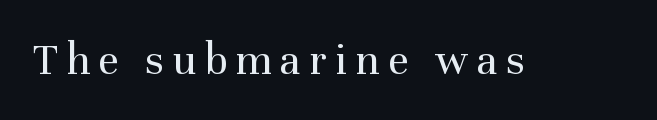
Q: Is the text bold? A: No.
Q: Is the text italic (slanted)? A: No, it is upright.
Q: Is the typeface a serif or a sans-serif typeface? A: Serif.
Q: Is the text underlined? A: No.
Q: Width (condensed, normal, or wide)? A: Normal.
Q: Stroke contrast? A: Medium.
Q: x-height? A: Medium.
Q: Monospaced? A: No.
